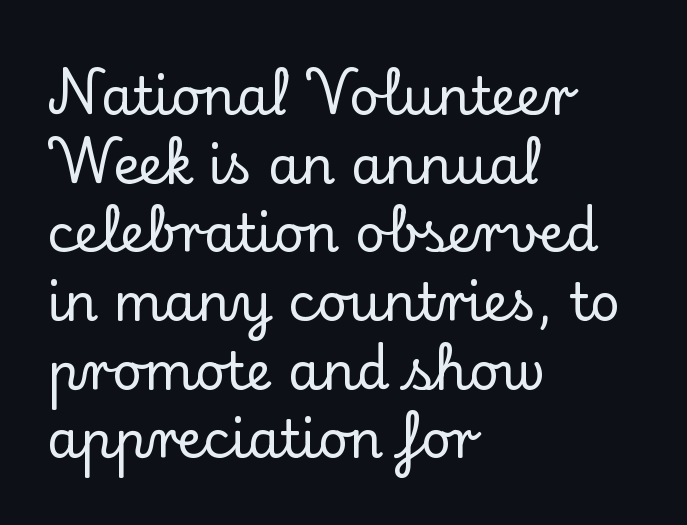
{"serif": "yes", "italic": "no", "width": "normal", "stroke_contrast": "low", "x_height": "small", "monospaced": "no", "underline": "no", "align": "left", "line_spacing": "normal", "line_spacing_ratio": 1.32, "letter_spacing": "normal", "letter_spacing_em": 0.0, "glyph_px": 52}
